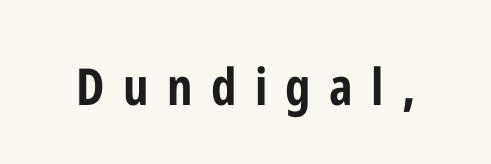
{"serif": "no", "italic": "no", "bold": "yes", "weight": "bold", "width": "condensed", "stroke_contrast": "low", "x_height": "medium", "monospaced": "no", "underline": "no", "letter_spacing": "wide", "letter_spacing_em": 0.36, "glyph_px": 51}
